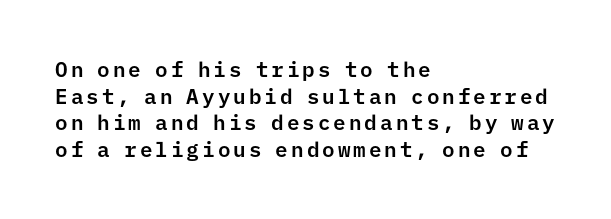
Only glyphs here, with clear space below each row. Every stem runs plumb, perpendicular to the baseline. Does the copy run flush right? No — it runs flush left. A normal amount of white space separates one row of letters from the next.
